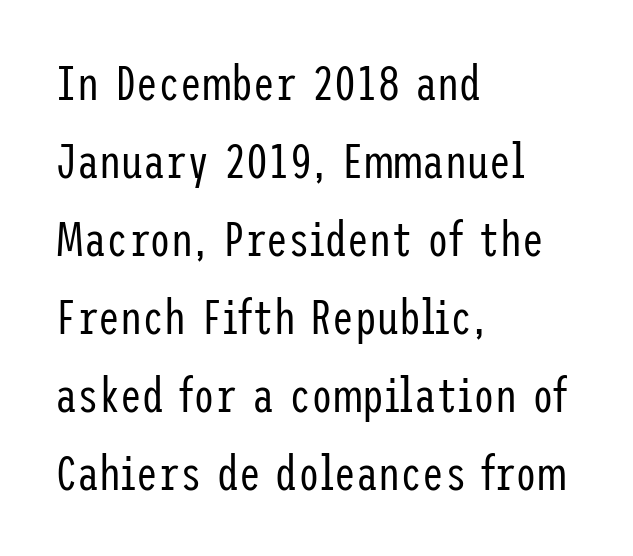
Nobody touched the tracking dial on this one. Line beginnings align vertically; line endings do not. Has an underline been added? It has not. Is the stroke heavy? The answer is a plain regular-or-lighter. In terms of posture, this sample is upright.
